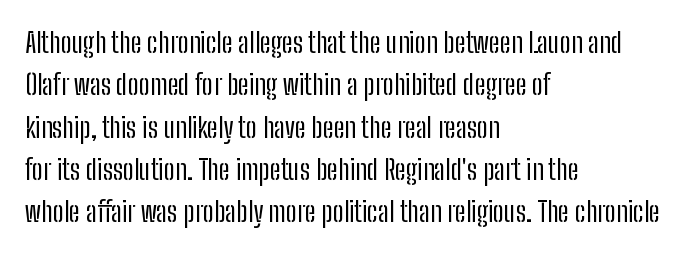
Here the designer chose a conventional face with non-uniform glyph widths. Honestly, the row spacing looks completely unremarkable. The characters are drawn with everyday or finer stroke widths. Classification — sans serif. Designer's note — italics off, roman on.
